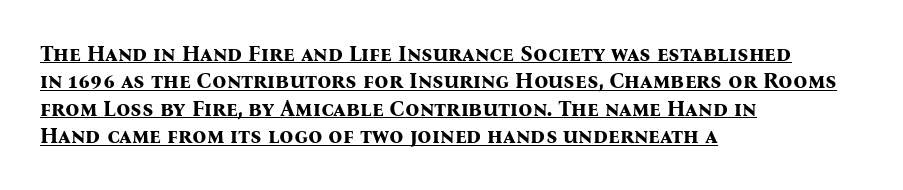
{"italic": "no", "bold": "yes", "underline": "yes", "align": "left", "line_spacing": "normal", "line_spacing_ratio": 1.25, "letter_spacing": "normal", "letter_spacing_em": 0.0, "glyph_px": 22}
